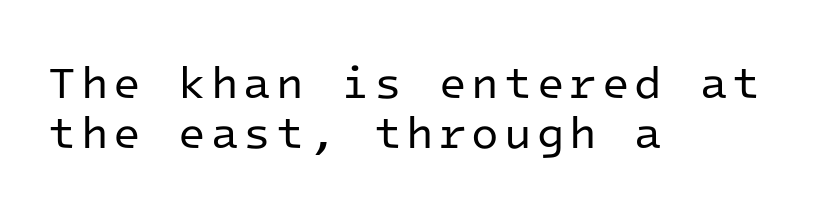
No chunkiness to these letters — they're not bold. The type family on display is of the sans-serif kind. Summary of vertical rhythm: compact, with narrow interline spacing. Plain, unruled lines of type.
